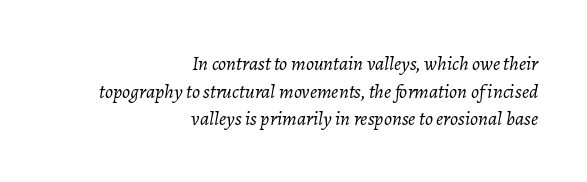
Q: Is the text bold? A: No.
Q: Is the text italic (slanted)? A: Yes, it leans right by about 7 degrees.
Q: Is the text underlined? A: No.
Q: How is the paragraph aligned? A: Right-aligned.
Q: Is the spacing between letters normal or unusually wide? A: Normal.
Q: Is the spacing between lines tight, normal or loose? A: Normal.
